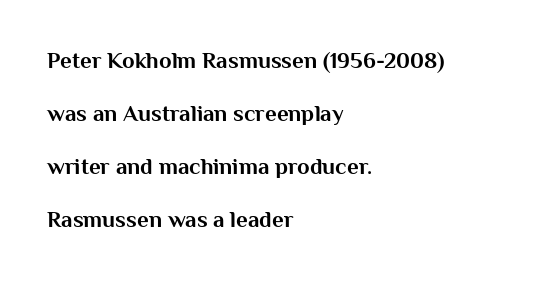
{"italic": "no", "bold": "yes", "underline": "no", "align": "left", "line_spacing": "loose", "line_spacing_ratio": 2.31, "letter_spacing": "normal", "letter_spacing_em": 0.0, "glyph_px": 23}
